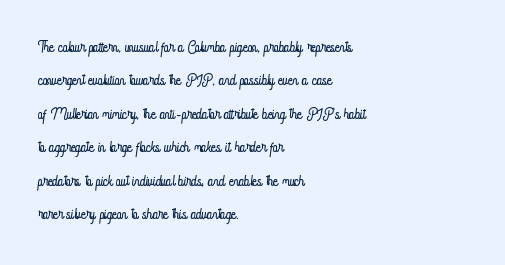
The image shows 21 px text type; set left-aligned, normal line spacing (1.59x), normal letter spacing, not underlined.
